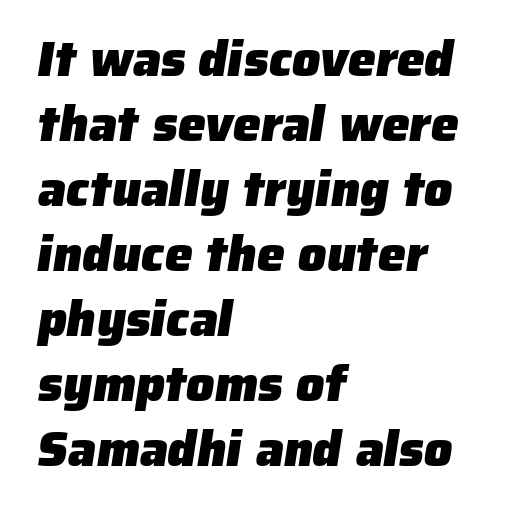
The image shows 50 px heavy sans-serif type; set left-aligned, normal line spacing (1.3x), normal letter spacing, not underlined; low stroke contrast and a medium x-height.
